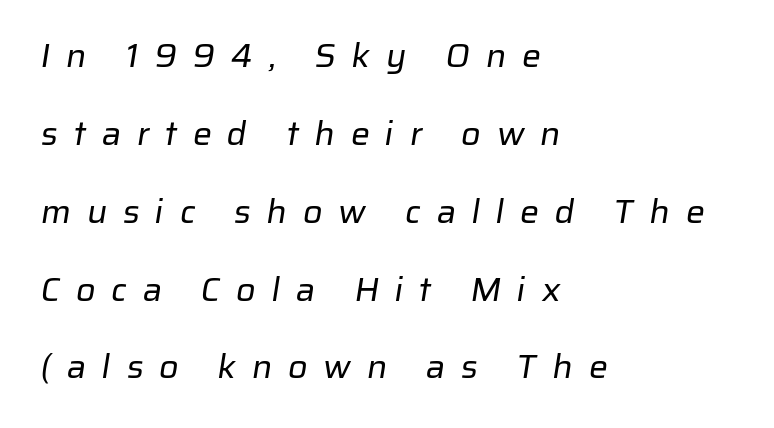
The strokes carry an ordinary text weight at most. The strip under each line holds only bare page. The face used here is proportionally spaced, like ordinary book or web type. Layout note: lines flush left. The line texture is sparse and dotted thanks to wide tracking. The text was rendered using a sans face with plain stroke endings.
